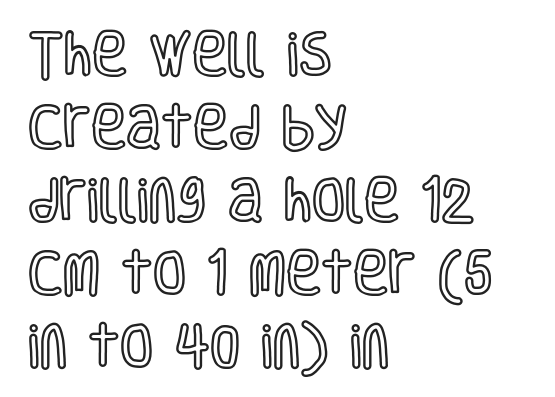
Q: Is the text italic (slanted)? A: No, it is upright.
Q: Is the text underlined? A: No.
Q: How is the paragraph aligned? A: Left-aligned.
Q: Is the spacing between letters normal or unusually wide? A: Normal.
Q: Is the spacing between lines tight, normal or loose? A: Normal.
Q: Width (condensed, normal, or wide)? A: Condensed.
Q: x-height? A: Large.
Q: Monospaced? A: No.
